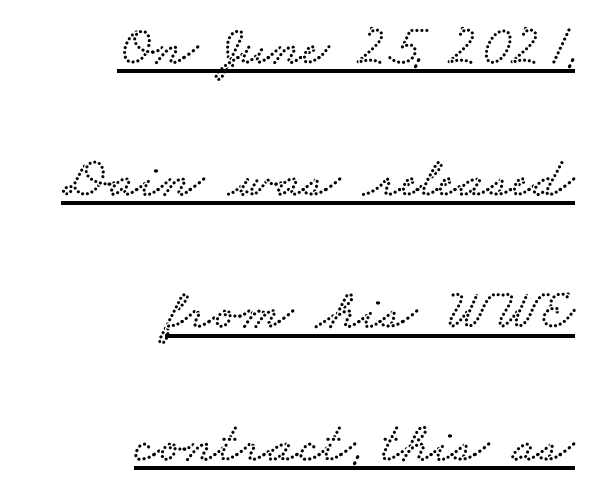
Q: Is the typeface a serif or a sans-serif typeface? A: Serif.
Q: Is the text underlined? A: Yes.
Q: How is the paragraph aligned? A: Right-aligned.
Q: Is the spacing between letters normal or unusually wide? A: Normal.
Q: Is the spacing between lines tight, normal or loose? A: Loose.
Q: Width (condensed, normal, or wide)? A: Wide.
Q: Stroke contrast? A: Low.
Q: x-height? A: Small.
Q: Monospaced? A: No.
